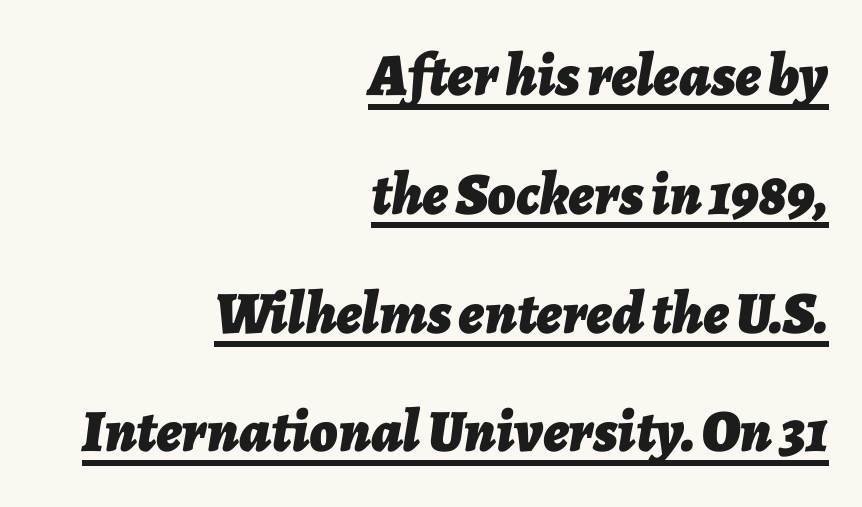
{"italic": "yes", "lean": "right", "slant_degrees": 7, "bold": "yes", "weight": "bold", "width": "normal", "stroke_contrast": "low", "x_height": "medium", "monospaced": "no", "underline": "yes", "align": "right", "line_spacing": "loose", "line_spacing_ratio": 1.98, "letter_spacing": "normal", "letter_spacing_em": 0.0, "glyph_px": 60}
